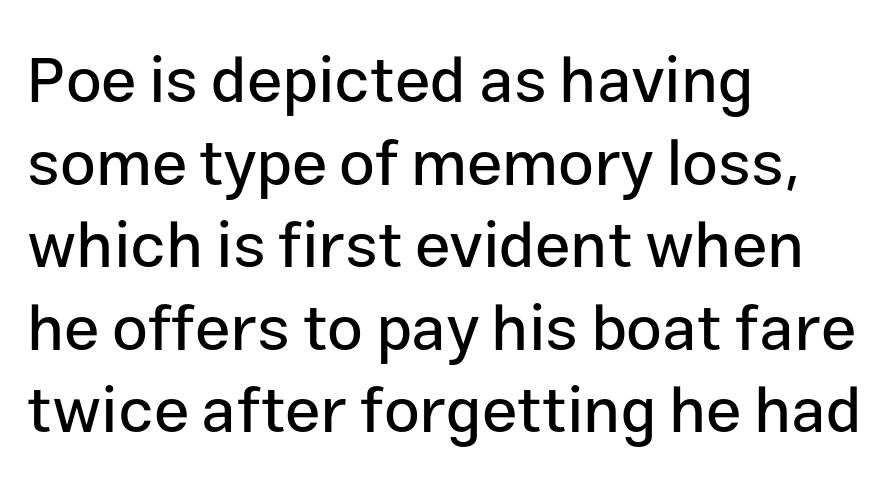
{"serif": "no", "italic": "no", "width": "normal", "stroke_contrast": "low", "x_height": "medium", "monospaced": "no", "underline": "no", "align": "left", "line_spacing": "normal", "line_spacing_ratio": 1.29, "letter_spacing": "normal", "letter_spacing_em": 0.0, "glyph_px": 64}
